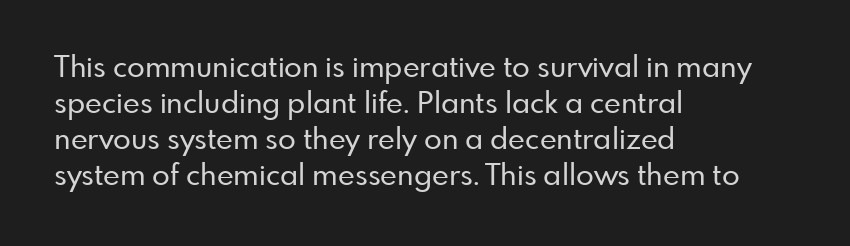
The letters stand straight up with perfectly vertical stems. The face used here is proportionally spaced, like ordinary book or web type. Reading down the block, your eye returns to a fixed left position each line. This rendering employs a face without finishing strokes, i.e., a sans-serif.
